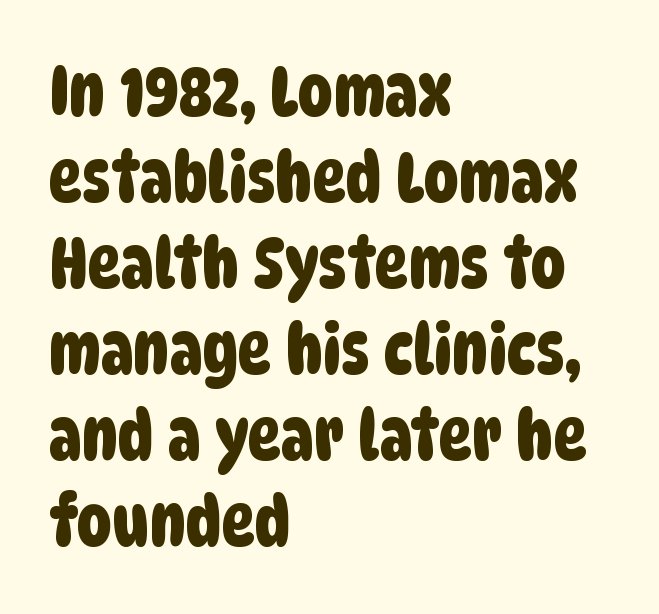
Q: Is the typeface a serif or a sans-serif typeface? A: Sans-serif.
Q: Is the text underlined? A: No.
Q: How is the paragraph aligned? A: Left-aligned.
Q: Is the spacing between letters normal or unusually wide? A: Normal.
Q: Width (condensed, normal, or wide)? A: Condensed.
Q: Stroke contrast? A: Low.
Q: x-height? A: Large.
Q: Monospaced? A: No.
